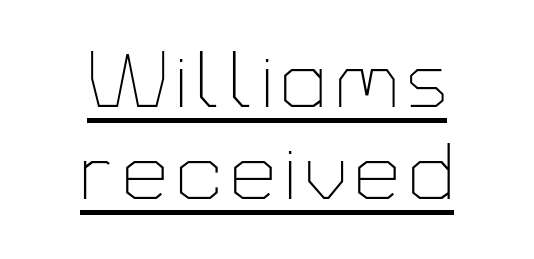
The image shows 79 px thin sans-serif type, upright; set centered, line spacing 1.17x, underlined; low stroke contrast and a medium x-height.
